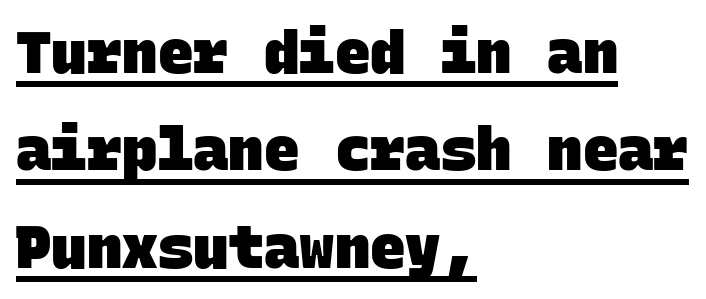
{"serif": "no", "bold": "yes", "weight": "heavy", "width": "normal", "stroke_contrast": "low", "x_height": "large", "monospaced": "yes", "underline": "yes", "align": "left", "line_spacing": "normal", "line_spacing_ratio": 1.65, "letter_spacing": "normal", "letter_spacing_em": 0.0, "glyph_px": 59}
